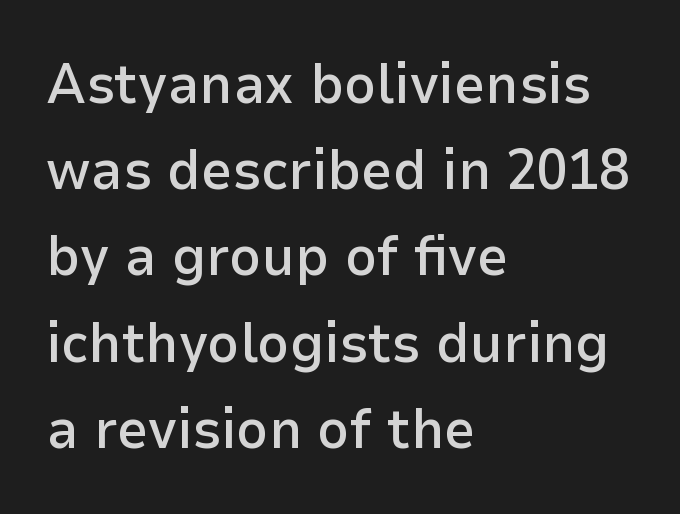
{"serif": "no", "italic": "no", "bold": "semi", "weight": "semibold", "width": "normal", "stroke_contrast": "low", "x_height": "medium", "monospaced": "no", "underline": "no", "align": "left", "line_spacing": "normal", "line_spacing_ratio": 1.54, "letter_spacing": "normal", "letter_spacing_em": 0.0, "glyph_px": 56}
